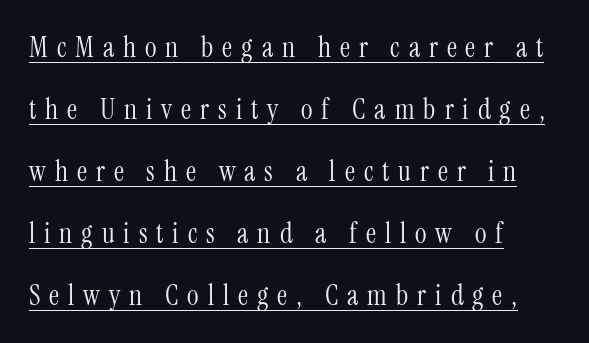
{"serif": "yes", "italic": "no", "bold": "no", "weight": "light", "width": "condensed", "stroke_contrast": "medium", "x_height": "medium", "monospaced": "no", "underline": "yes", "align": "left", "line_spacing": "loose", "line_spacing_ratio": 2.21, "letter_spacing": "wide", "letter_spacing_em": 0.32, "glyph_px": 28}
